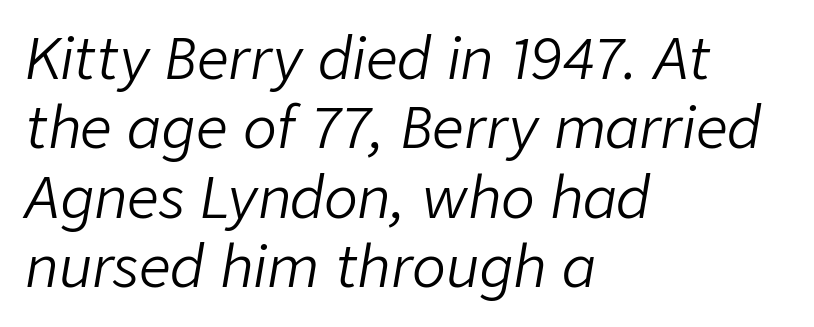
{"italic": "yes", "lean": "right", "slant_degrees": 9, "bold": "no", "weight": "light", "width": "normal", "stroke_contrast": "low", "x_height": "medium", "monospaced": "no", "underline": "no", "align": "left", "line_spacing_ratio": 1.24, "letter_spacing": "normal", "letter_spacing_em": 0.0, "glyph_px": 56}
